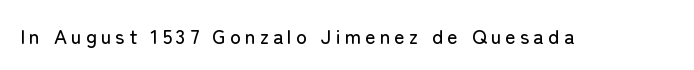
Q: Is the text italic (slanted)? A: No, it is upright.
Q: Is the text underlined? A: No.
Q: Is the spacing between letters normal or unusually wide? A: Unusually wide.
